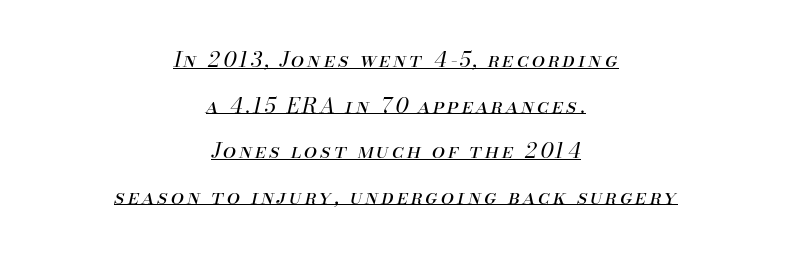
Q: Is the text bold? A: No.
Q: Is the text italic (slanted)? A: Yes, it leans right by about 13 degrees.
Q: Is the text underlined? A: Yes.
Q: How is the paragraph aligned? A: Centered.
Q: Is the spacing between lines tight, normal or loose? A: Loose.
